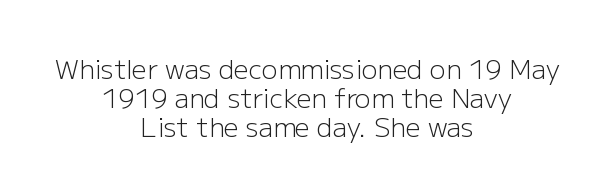
Q: Is the text bold? A: No.
Q: Is the text italic (slanted)? A: No, it is upright.
Q: Is the text underlined? A: No.
Q: How is the paragraph aligned? A: Centered.
Q: Is the spacing between letters normal or unusually wide? A: Normal.
Q: Is the spacing between lines tight, normal or loose? A: Tight.
